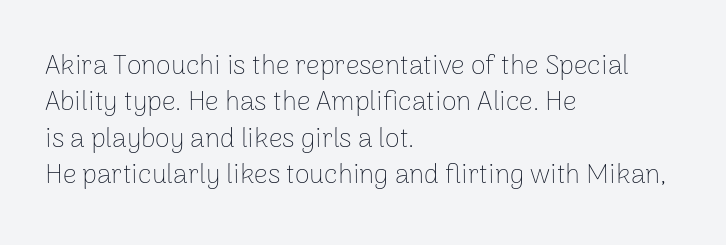
{"italic": "no", "bold": "no", "underline": "no", "align": "left", "line_spacing": "normal", "line_spacing_ratio": 1.35, "letter_spacing": "normal", "letter_spacing_em": 0.0, "glyph_px": 27}
